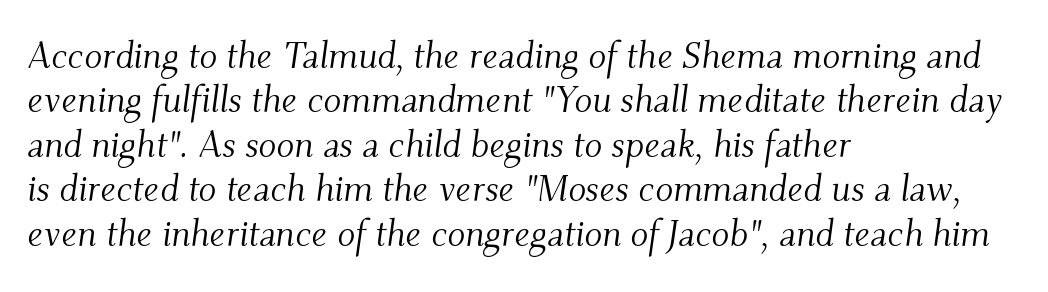
Q: Is the text bold? A: No.
Q: Is the text italic (slanted)? A: Yes, it leans right by about 9 degrees.
Q: Is the typeface a serif or a sans-serif typeface? A: Serif.
Q: Is the text underlined? A: No.
Q: How is the paragraph aligned? A: Left-aligned.
Q: Is the spacing between letters normal or unusually wide? A: Normal.
Q: Width (condensed, normal, or wide)? A: Normal.
Q: Stroke contrast? A: Medium.
Q: x-height? A: Small.
Q: Monospaced? A: No.
